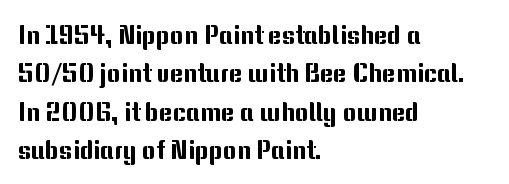
The image shows 26 px text type, upright; set left-aligned, normal line spacing (1.48x), normal letter spacing, not underlined.
